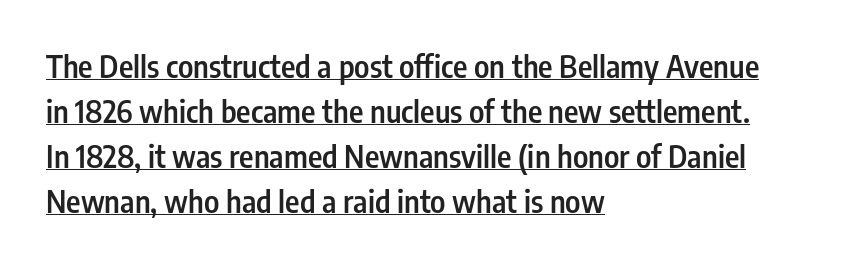
{"serif": "no", "italic": "no", "bold": "semi", "weight": "semibold", "width": "condensed", "stroke_contrast": "low", "x_height": "medium", "monospaced": "no", "underline": "yes", "align": "left", "line_spacing": "normal", "line_spacing_ratio": 1.45, "letter_spacing": "normal", "letter_spacing_em": 0.0, "glyph_px": 31}
